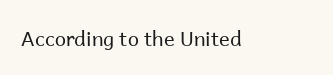
Q: Is the text bold? A: No.
Q: Is the text italic (slanted)? A: No, it is upright.
Q: Is the text underlined? A: No.
Q: Is the spacing between letters normal or unusually wide? A: Normal.
